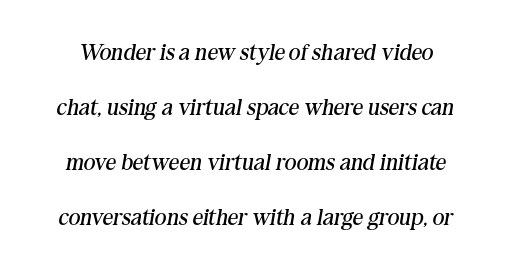
The image shows 23 px text type, italic (leaning right); set loose line spacing (2.39x), normal letter spacing, not underlined.
